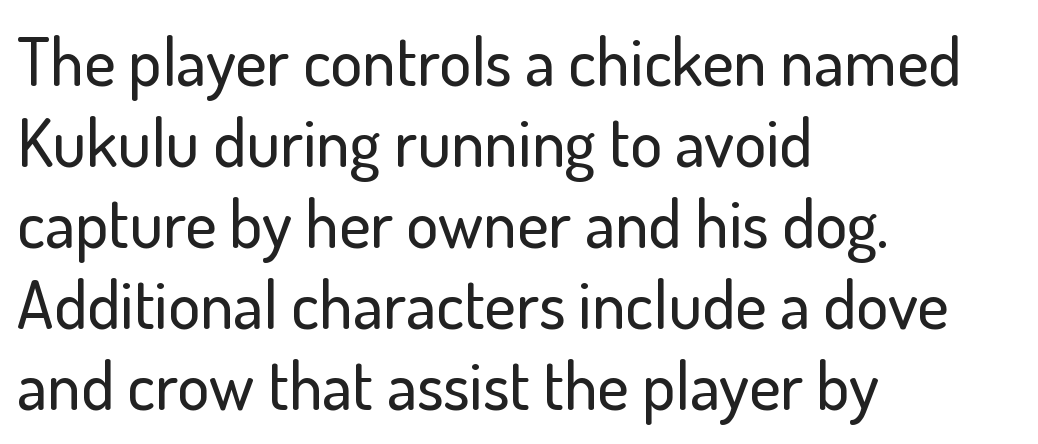
These lines are set flush left with a ragged right edge. Plain, unruled lines of type. The passage shown has conventional tracking throughout. The face used here is proportionally spaced, like ordinary book or web type.
